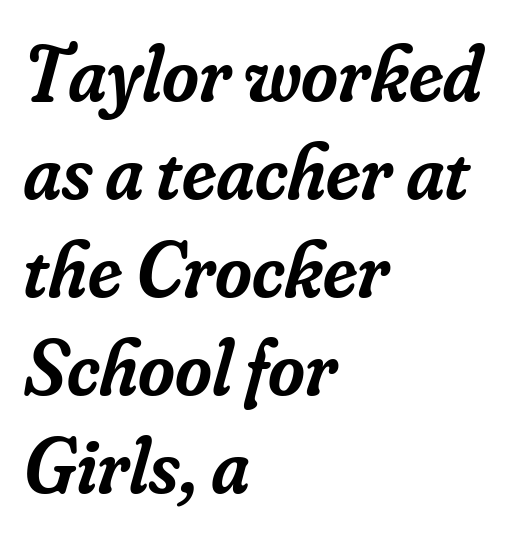
The image shows 79 px semibold serif type, italic (leaning right); set left-aligned, line spacing 1.24x, normal letter spacing, not underlined; low stroke contrast and a small x-height.
